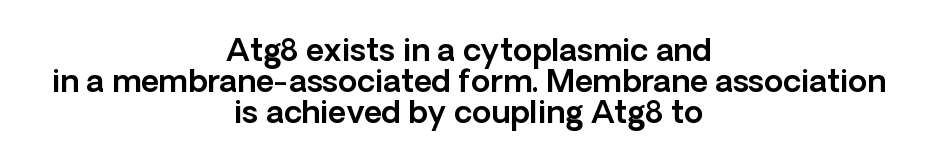
{"serif": "no", "italic": "no", "width": "normal", "x_height": "medium", "monospaced": "no", "underline": "no", "align": "center", "line_spacing": "tight", "line_spacing_ratio": 1.0, "letter_spacing": "normal", "letter_spacing_em": 0.0, "glyph_px": 31}
